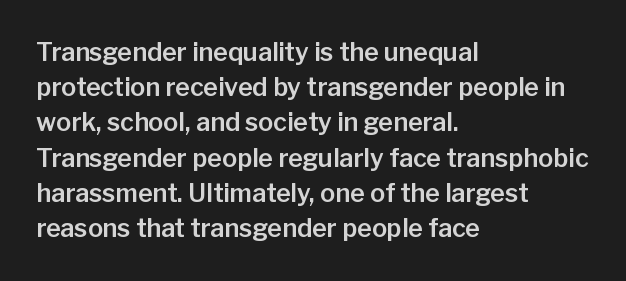
Q: Is the text italic (slanted)? A: No, it is upright.
Q: Is the text underlined? A: No.
Q: How is the paragraph aligned? A: Left-aligned.
Q: Is the spacing between letters normal or unusually wide? A: Normal.
Q: Is the spacing between lines tight, normal or loose? A: Normal.
